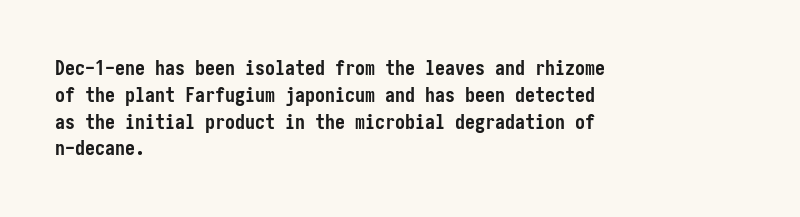
Q: Is the text bold? A: Yes.
Q: Is the text italic (slanted)? A: No, it is upright.
Q: Is the text underlined? A: No.
Q: How is the paragraph aligned? A: Left-aligned.
Q: Is the spacing between letters normal or unusually wide? A: Normal.
Q: Is the spacing between lines tight, normal or loose? A: Normal.
